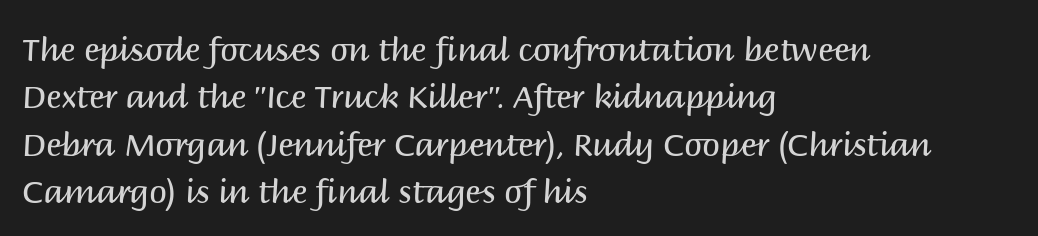
Q: Is the text bold? A: No.
Q: Is the text italic (slanted)? A: Yes.
Q: Is the typeface a serif or a sans-serif typeface? A: Sans-serif.
Q: Is the text underlined? A: No.
Q: How is the paragraph aligned? A: Left-aligned.
Q: Is the spacing between letters normal or unusually wide? A: Normal.
Q: Is the spacing between lines tight, normal or loose? A: Normal.
Q: Width (condensed, normal, or wide)? A: Normal.
Q: Stroke contrast? A: Medium.
Q: x-height? A: Large.
Q: Monospaced? A: No.
